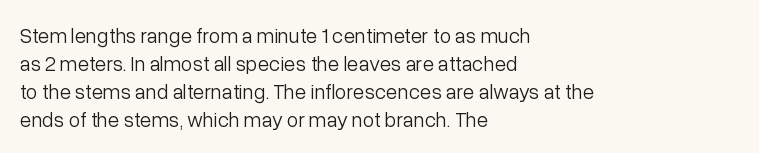
{"italic": "no", "bold": "no", "underline": "no", "align": "left", "line_spacing": "normal", "line_spacing_ratio": 1.33, "letter_spacing": "normal", "letter_spacing_em": 0.0, "glyph_px": 21}
